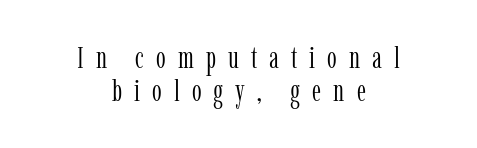
{"serif": "yes", "italic": "no", "bold": "no", "weight": "light", "width": "condensed", "stroke_contrast": "low", "x_height": "medium", "monospaced": "no", "underline": "no", "align": "center", "line_spacing": "tight", "line_spacing_ratio": 1.07, "letter_spacing": "wide", "letter_spacing_em": 0.39, "glyph_px": 31}
